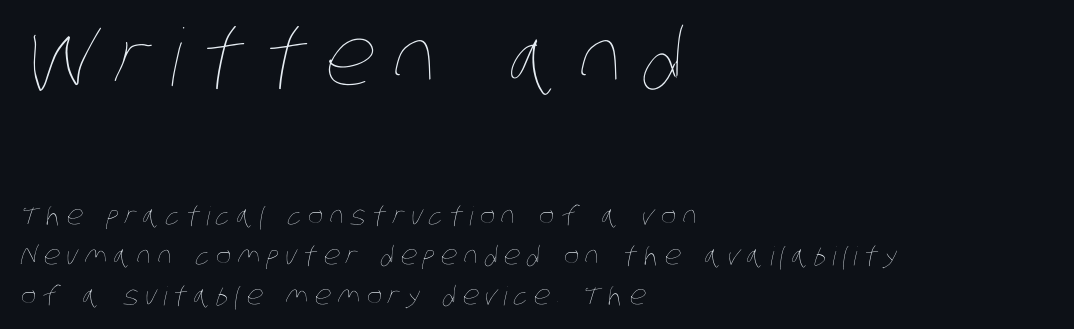
The image shows 79 px thin, condensed type; set left-aligned, normal line spacing (1.53x), unusually wide letter spacing (+0.24 em), not underlined; the first (top) block is 3.04x larger; low stroke contrast and a large x-height.
